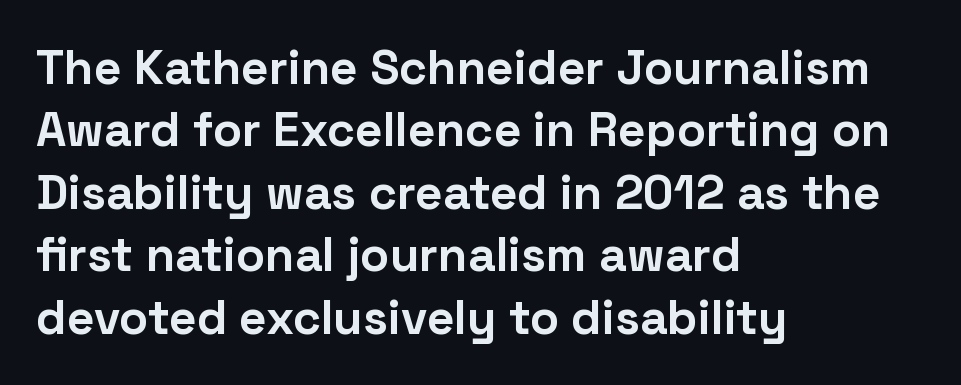
Q: Is the text bold? A: Yes.
Q: Is the text italic (slanted)? A: No, it is upright.
Q: Is the typeface a serif or a sans-serif typeface? A: Sans-serif.
Q: Is the text underlined? A: No.
Q: How is the paragraph aligned? A: Left-aligned.
Q: Is the spacing between letters normal or unusually wide? A: Normal.
Q: Is the spacing between lines tight, normal or loose? A: Normal.
Q: Width (condensed, normal, or wide)? A: Normal.
Q: Stroke contrast? A: Low.
Q: x-height? A: Medium.
Q: Monospaced? A: No.
